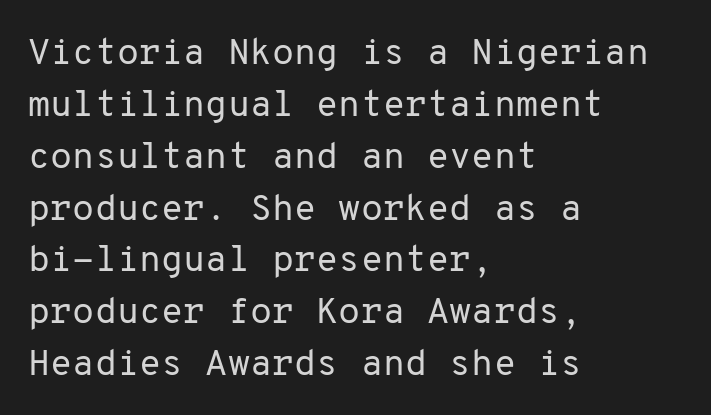
The image shows 36 px regular-weight sans-serif type, upright, monospaced; set left-aligned, normal line spacing (1.44x), normal letter spacing, not underlined; low stroke contrast and a medium x-height.
